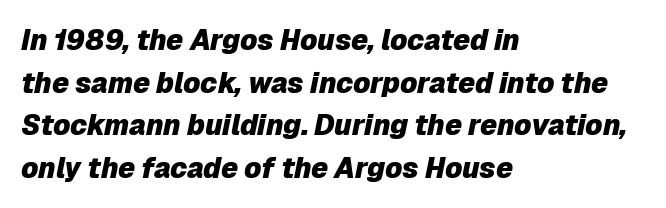
Q: Is the text bold? A: Yes.
Q: Is the text italic (slanted)? A: Yes, it leans right by about 12 degrees.
Q: Is the text underlined? A: No.
Q: How is the paragraph aligned? A: Left-aligned.
Q: Is the spacing between letters normal or unusually wide? A: Normal.
Q: Is the spacing between lines tight, normal or loose? A: Normal.
Q: Width (condensed, normal, or wide)? A: Normal.
Q: Stroke contrast? A: Low.
Q: x-height? A: Medium.
Q: Monospaced? A: No.
